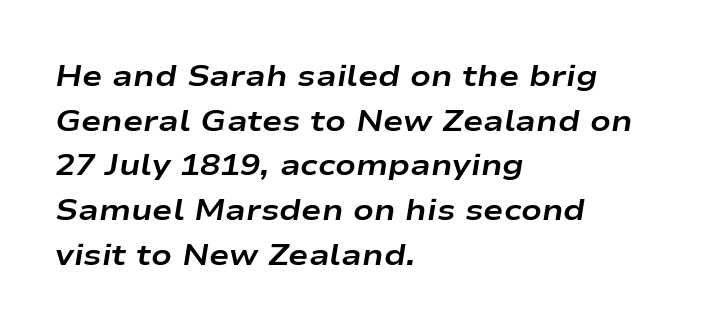
The image shows 30 px bold, wide type, italic (leaning right); set left-aligned, normal line spacing (1.49x), normal letter spacing, not underlined; low stroke contrast and a medium x-height.
